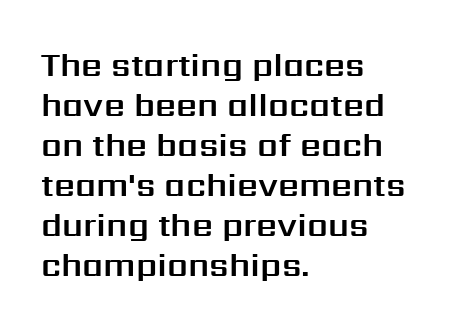
{"serif": "no", "italic": "no", "width": "normal", "stroke_contrast": "medium", "x_height": "medium", "monospaced": "no", "underline": "no", "align": "left", "line_spacing_ratio": 1.21, "letter_spacing": "normal", "letter_spacing_em": 0.0, "glyph_px": 33}
